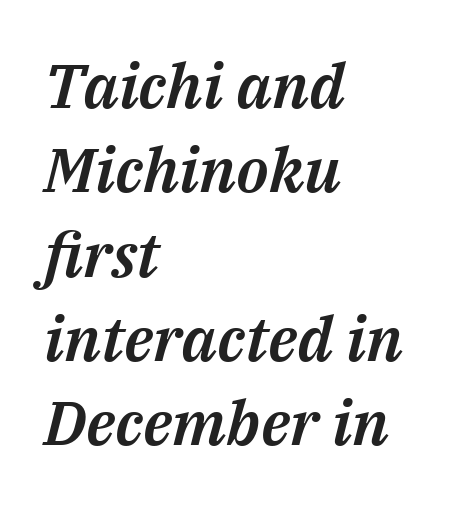
The image shows 62 px text type, italic (leaning right); set left-aligned, normal line spacing (1.36x), normal letter spacing, not underlined; medium stroke contrast and a medium x-height.
